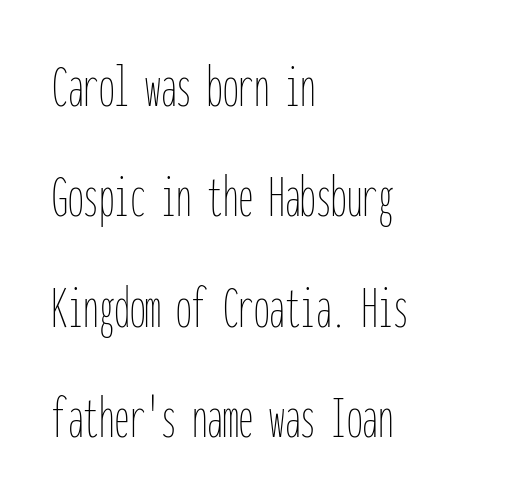
The image shows 62 px thin, condensed type, upright, monospaced; set left-aligned, line spacing 1.78x, normal letter spacing, not underlined; low stroke contrast and a medium x-height.
